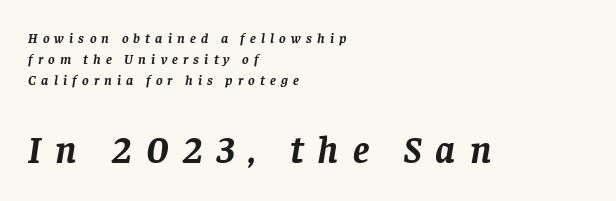
What weight is shown? A full bold with thick strokes. Substantial extra tracking has been applied to these lines. The rendering enlarges the type as you move from the upper chunk to the lower. Does the leading feel generous? No, just average.
